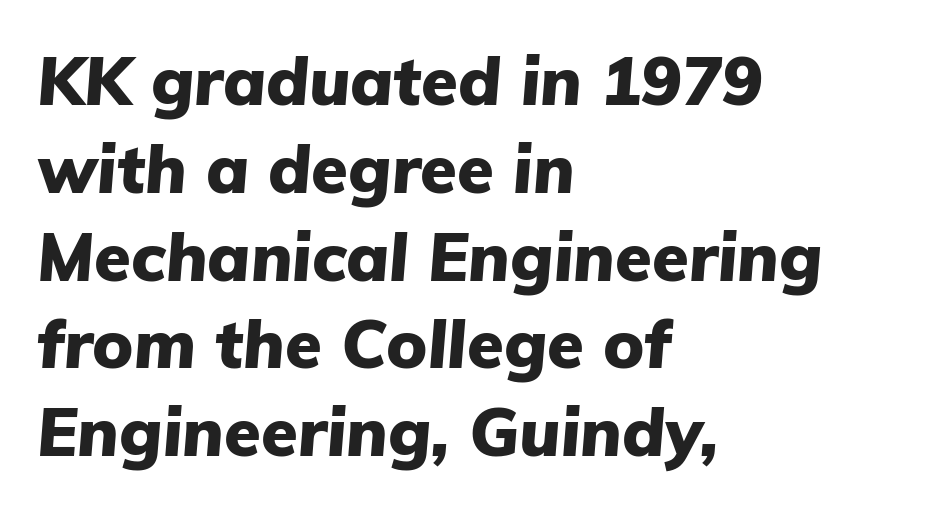
The image shows 67 px heavy type, italic (leaning right); set left-aligned, normal line spacing (1.31x), normal letter spacing, not underlined; low stroke contrast and a medium x-height.
